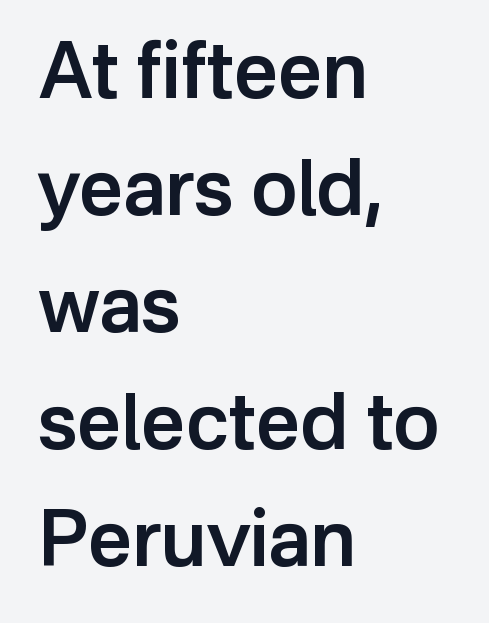
Q: Is the text bold? A: Semi-bold.
Q: Is the text italic (slanted)? A: No, it is upright.
Q: Is the typeface a serif or a sans-serif typeface? A: Sans-serif.
Q: Is the text underlined? A: No.
Q: How is the paragraph aligned? A: Left-aligned.
Q: Is the spacing between letters normal or unusually wide? A: Normal.
Q: Is the spacing between lines tight, normal or loose? A: Normal.
Q: Width (condensed, normal, or wide)? A: Normal.
Q: Stroke contrast? A: Low.
Q: x-height? A: Medium.
Q: Monospaced? A: No.
